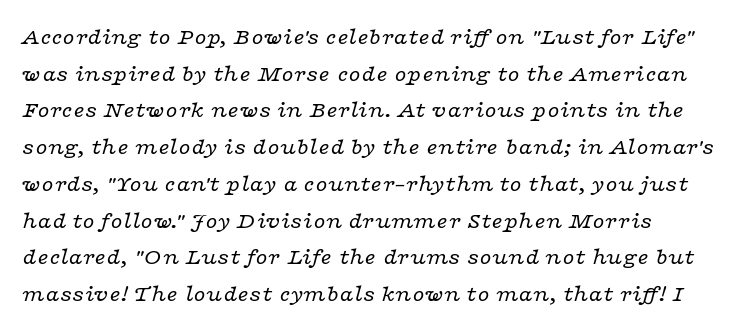
Q: Is the text bold? A: No.
Q: Is the text italic (slanted)? A: Yes, it leans right by about 16 degrees.
Q: Is the text underlined? A: No.
Q: How is the paragraph aligned? A: Left-aligned.
Q: Is the spacing between letters normal or unusually wide? A: Normal.
Q: Is the spacing between lines tight, normal or loose? A: Normal.
